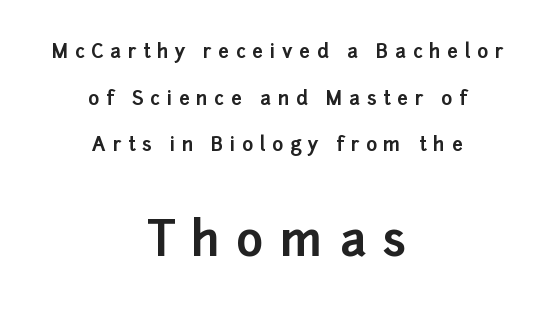
Each row of text sits above clean, open space. On the weight axis this lands at bold, roughly 700. The leading is generous, giving the passage an open texture. Small over large — that's the arrangement of the two blocks here.
